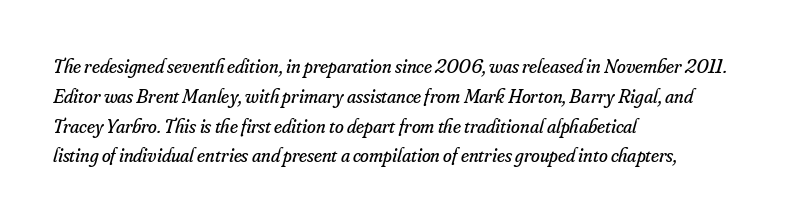
{"italic": "yes", "lean": "right", "slant_degrees": 16, "bold": "no", "underline": "no", "align": "left", "line_spacing": "normal", "line_spacing_ratio": 1.49, "letter_spacing": "normal", "letter_spacing_em": 0.0, "glyph_px": 20}
